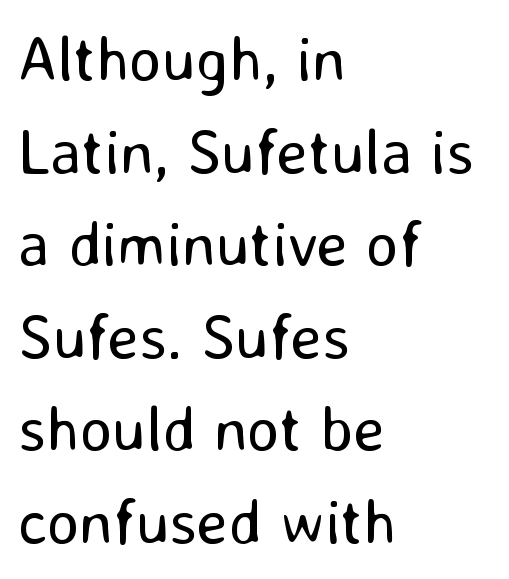
Q: Is the text bold? A: No.
Q: Is the text italic (slanted)? A: No, it is upright.
Q: Is the typeface a serif or a sans-serif typeface? A: Sans-serif.
Q: Is the text underlined? A: No.
Q: How is the paragraph aligned? A: Left-aligned.
Q: Is the spacing between letters normal or unusually wide? A: Normal.
Q: Is the spacing between lines tight, normal or loose? A: Normal.
Q: Width (condensed, normal, or wide)? A: Normal.
Q: Stroke contrast? A: Low.
Q: x-height? A: Medium.
Q: Monospaced? A: No.
